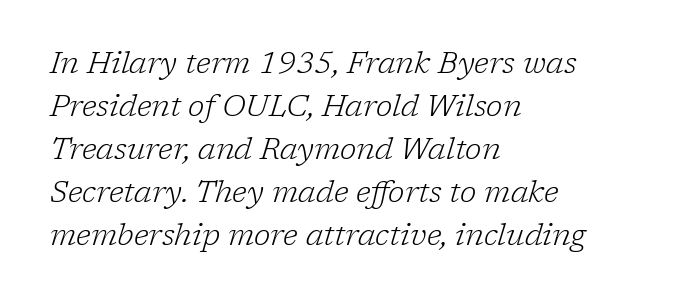
Q: Is the text bold? A: No.
Q: Is the text italic (slanted)? A: Yes, it leans right by about 17 degrees.
Q: Is the typeface a serif or a sans-serif typeface? A: Serif.
Q: Is the text underlined? A: No.
Q: How is the paragraph aligned? A: Left-aligned.
Q: Is the spacing between letters normal or unusually wide? A: Normal.
Q: Is the spacing between lines tight, normal or loose? A: Normal.
Q: Width (condensed, normal, or wide)? A: Normal.
Q: Stroke contrast? A: Low.
Q: x-height? A: Medium.
Q: Monospaced? A: No.
